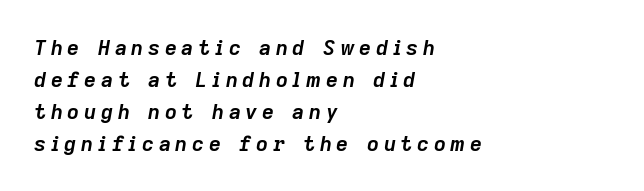
The image shows 21 px bold type, italic (leaning right); set left-aligned, normal line spacing (1.52x), unusually wide letter spacing (+0.22 em), not underlined.
